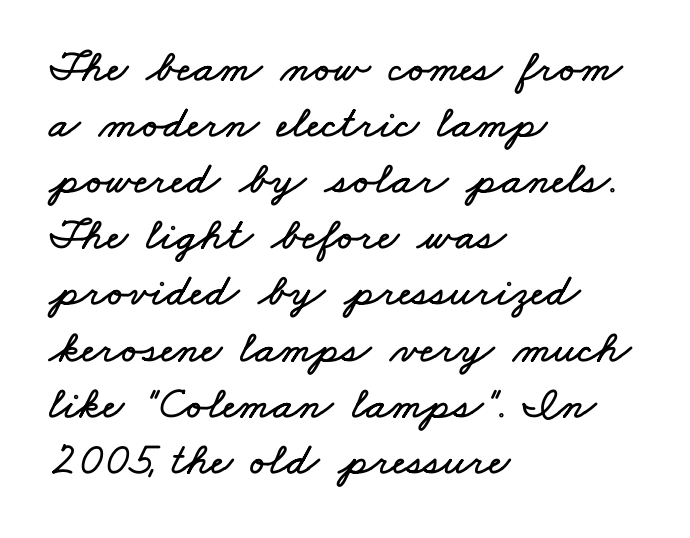
Q: Is the text underlined? A: No.
Q: How is the paragraph aligned? A: Left-aligned.
Q: Is the spacing between letters normal or unusually wide? A: Normal.
Q: Width (condensed, normal, or wide)? A: Wide.
Q: Stroke contrast? A: Low.
Q: x-height? A: Small.
Q: Monospaced? A: No.
